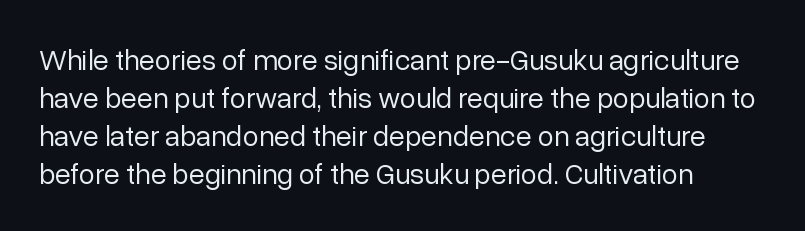
Q: Is the text bold? A: No.
Q: Is the text italic (slanted)? A: No, it is upright.
Q: Is the typeface a serif or a sans-serif typeface? A: Sans-serif.
Q: Is the text underlined? A: No.
Q: How is the paragraph aligned? A: Left-aligned.
Q: Is the spacing between letters normal or unusually wide? A: Normal.
Q: Is the spacing between lines tight, normal or loose? A: Normal.
Q: Width (condensed, normal, or wide)? A: Normal.
Q: Stroke contrast? A: Low.
Q: x-height? A: Medium.
Q: Monospaced? A: No.
